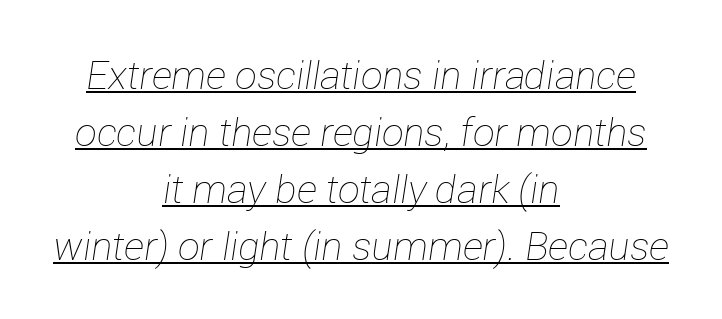
Varying glyph widths throughout — classic text-font behaviour. The lines sit at an ordinary, default distance from one another. Tracking value appears to be zero — textbook default spacing. These lines stack symmetrically, like a column narrowing and widening about its center. Looking at the ascenders, they clearly lean. A rule runs beneath these lines of type.
